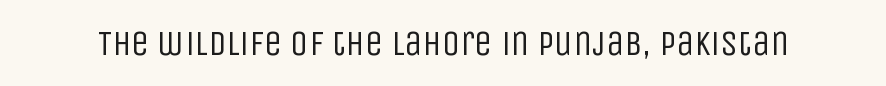
{"serif": "no", "italic": "no", "bold": "no", "weight": "regular", "width": "condensed", "stroke_contrast": "low", "x_height": "large", "monospaced": "no", "underline": "no", "letter_spacing": "normal", "letter_spacing_em": 0.0, "glyph_px": 36}
